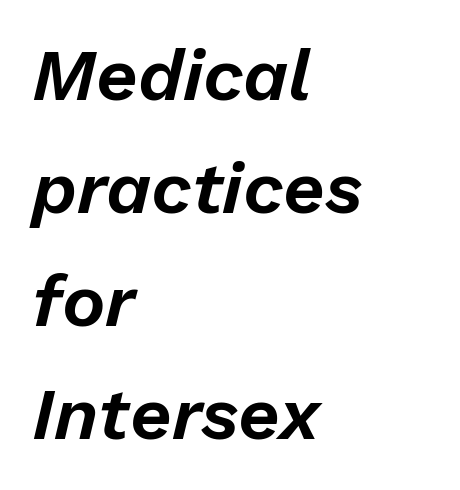
Q: Is the text italic (slanted)? A: Yes, it leans right by about 13 degrees.
Q: Is the text underlined? A: No.
Q: How is the paragraph aligned? A: Left-aligned.
Q: Is the spacing between letters normal or unusually wide? A: Normal.
Q: Is the spacing between lines tight, normal or loose? A: Normal.
Q: Width (condensed, normal, or wide)? A: Normal.
Q: Stroke contrast? A: Low.
Q: x-height? A: Medium.
Q: Monospaced? A: No.
